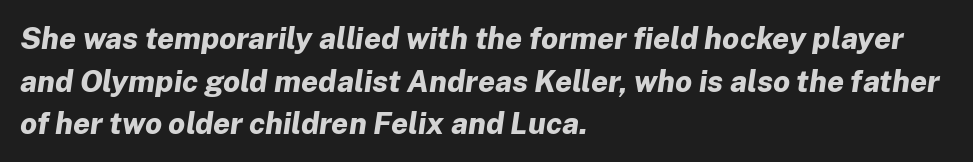
{"italic": "yes", "lean": "right", "slant_degrees": 8, "bold": "yes", "weight": "bold", "width": "normal", "stroke_contrast": "low", "x_height": "medium", "monospaced": "no", "underline": "no", "align": "left", "line_spacing": "normal", "line_spacing_ratio": 1.42, "letter_spacing": "normal", "letter_spacing_em": 0.0, "glyph_px": 30}
